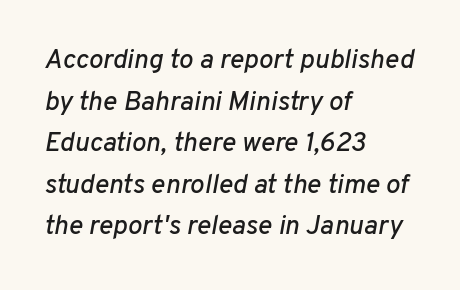
The image shows 27 px text type, italic (leaning right); set left-aligned, normal line spacing (1.54x), normal letter spacing, not underlined.
